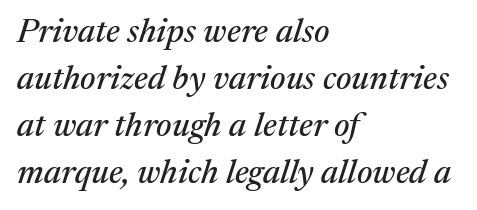
Q: Is the text italic (slanted)? A: Yes, it leans right by about 17 degrees.
Q: Is the typeface a serif or a sans-serif typeface? A: Serif.
Q: Is the text underlined? A: No.
Q: How is the paragraph aligned? A: Left-aligned.
Q: Is the spacing between letters normal or unusually wide? A: Normal.
Q: Is the spacing between lines tight, normal or loose? A: Normal.
Q: Width (condensed, normal, or wide)? A: Normal.
Q: Stroke contrast? A: Medium.
Q: x-height? A: Medium.
Q: Monospaced? A: No.
